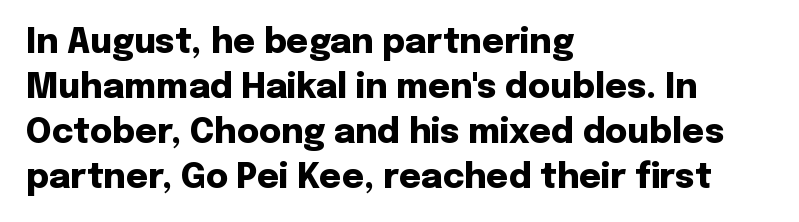
Q: Is the text bold? A: Yes.
Q: Is the text italic (slanted)? A: No, it is upright.
Q: Is the typeface a serif or a sans-serif typeface? A: Sans-serif.
Q: Is the text underlined? A: No.
Q: How is the paragraph aligned? A: Left-aligned.
Q: Is the spacing between letters normal or unusually wide? A: Normal.
Q: Is the spacing between lines tight, normal or loose? A: Normal.
Q: Width (condensed, normal, or wide)? A: Normal.
Q: Stroke contrast? A: Low.
Q: x-height? A: Medium.
Q: Monospaced? A: No.
